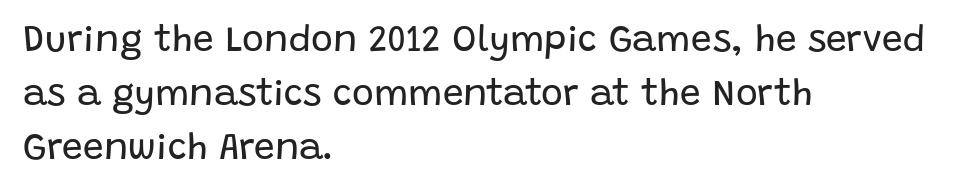
The image shows 37 px regular-weight sans-serif type, upright; set left-aligned, normal line spacing (1.46x), normal letter spacing, not underlined; low stroke contrast and a large x-height.
